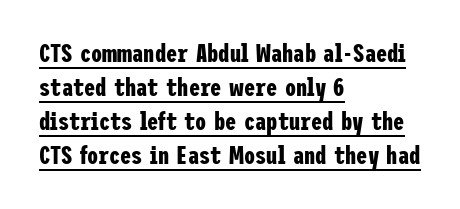
{"italic": "no", "bold": "yes", "underline": "yes", "align": "left", "line_spacing": "normal", "line_spacing_ratio": 1.36, "letter_spacing": "normal", "letter_spacing_em": 0.0, "glyph_px": 25}
